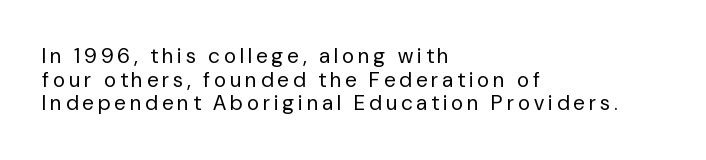
The image shows 21 px text type, upright; set left-aligned, tight line spacing (1.12x), unusually wide letter spacing (+0.2 em), not underlined.
